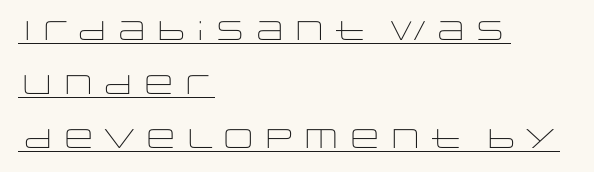
{"italic": "no", "bold": "no", "underline": "yes", "align": "left", "line_spacing": "loose", "line_spacing_ratio": 2.0, "letter_spacing": "normal", "letter_spacing_em": 0.0, "glyph_px": 27}
